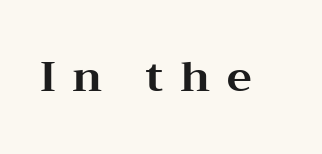
{"serif": "yes", "italic": "no", "bold": "yes", "weight": "bold", "width": "wide", "stroke_contrast": "medium", "x_height": "medium", "monospaced": "no", "underline": "no", "letter_spacing": "wide", "letter_spacing_em": 0.39, "glyph_px": 42}
